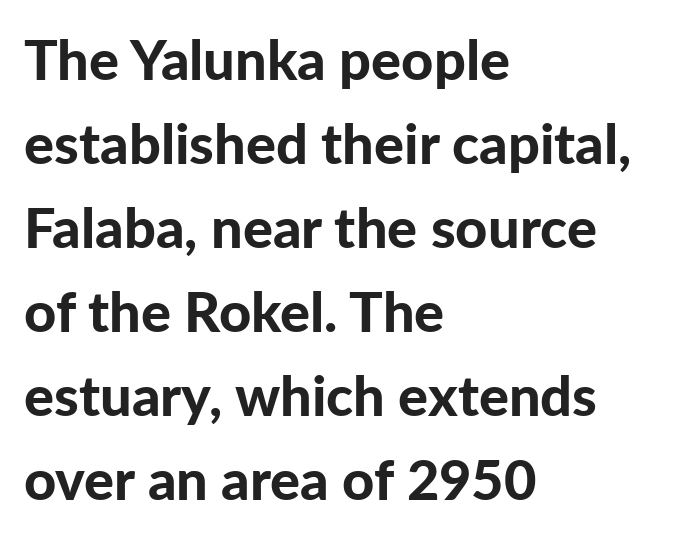
The image shows 56 px bold sans-serif type, upright; set left-aligned, normal line spacing (1.5x), normal letter spacing, not underlined; low stroke contrast and a medium x-height.
